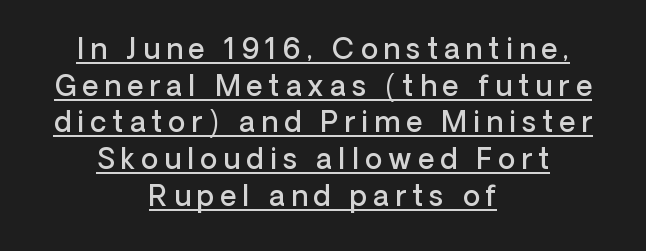
One-word summary of the alignment: center. A continuous stroke trails under the words, as in a hyperlink. Stroke thickness is moderately raised; the sample reads as semibold. How are the letters spaced? Widely, with obvious added tracking.
